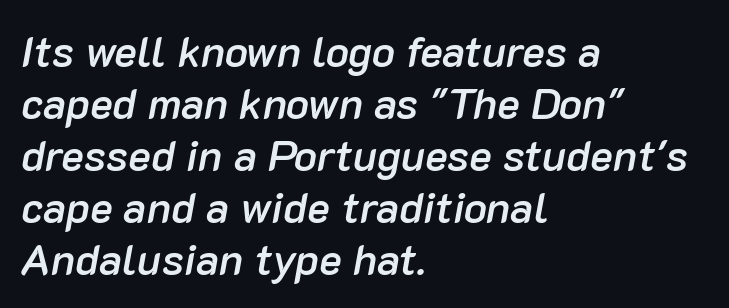
{"italic": "yes", "lean": "right", "slant_degrees": 10, "bold": "semi", "weight": "semibold", "width": "normal", "stroke_contrast": "low", "x_height": "medium", "monospaced": "no", "underline": "no", "align": "left", "line_spacing_ratio": 1.21, "letter_spacing": "normal", "letter_spacing_em": 0.0, "glyph_px": 43}
